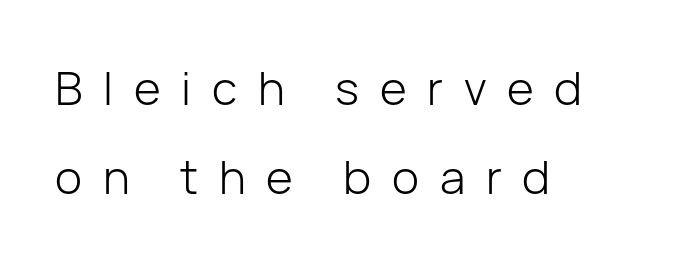
A student would call this left alignment; a typographer would say flush left, rag right. No heavy texture on the line: the type isn't bold. The face used here is rendered with a markedly widened letterfit. Characters remain perfectly vertical along every line. Varying glyph widths throughout — classic text-font behaviour.
